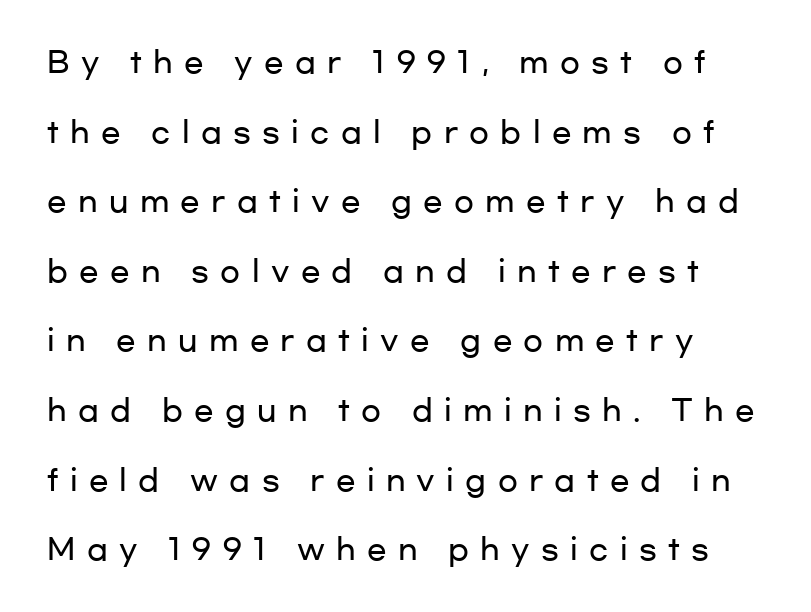
The string is rendered with underlining switched off. Does the leading feel generous? Absolutely, it's lavish. Unlike italic type, these characters show no tilt at all. Here the designer chose a conventional face with non-uniform glyph widths. Tracking here is generous; glyphs stand well apart from one another. The face used here is a sans, in the tradition of grotesques and geometrics.
